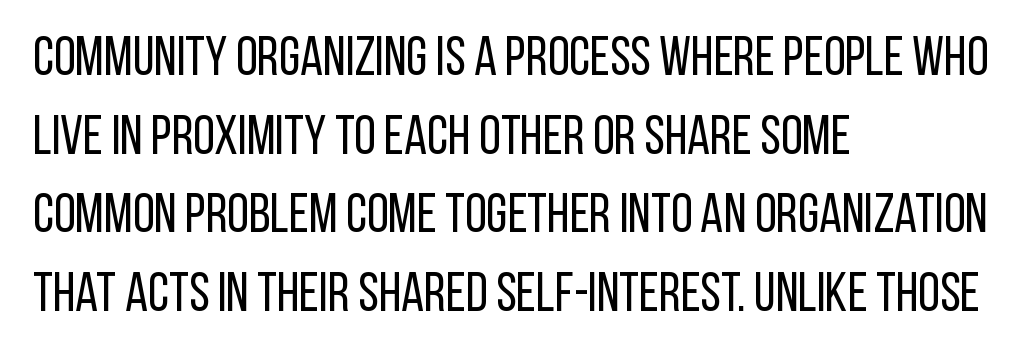
Q: Is the text bold? A: No.
Q: Is the text italic (slanted)? A: No, it is upright.
Q: Is the typeface a serif or a sans-serif typeface? A: Sans-serif.
Q: Is the text underlined? A: No.
Q: How is the paragraph aligned? A: Left-aligned.
Q: Is the spacing between letters normal or unusually wide? A: Normal.
Q: Is the spacing between lines tight, normal or loose? A: Normal.
Q: Width (condensed, normal, or wide)? A: Condensed.
Q: Stroke contrast? A: Low.
Q: x-height? A: Large.
Q: Monospaced? A: No.
